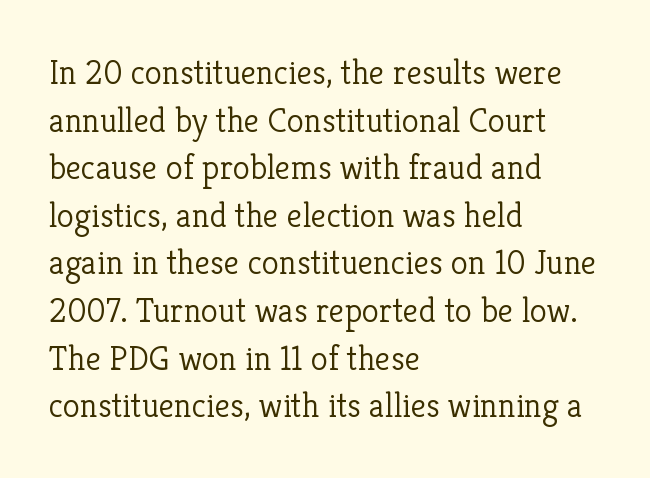
{"serif": "yes", "italic": "no", "bold": "no", "weight": "light", "width": "normal", "stroke_contrast": "low", "x_height": "medium", "monospaced": "no", "underline": "no", "align": "left", "line_spacing": "normal", "line_spacing_ratio": 1.36, "letter_spacing": "normal", "letter_spacing_em": 0.0, "glyph_px": 35}
